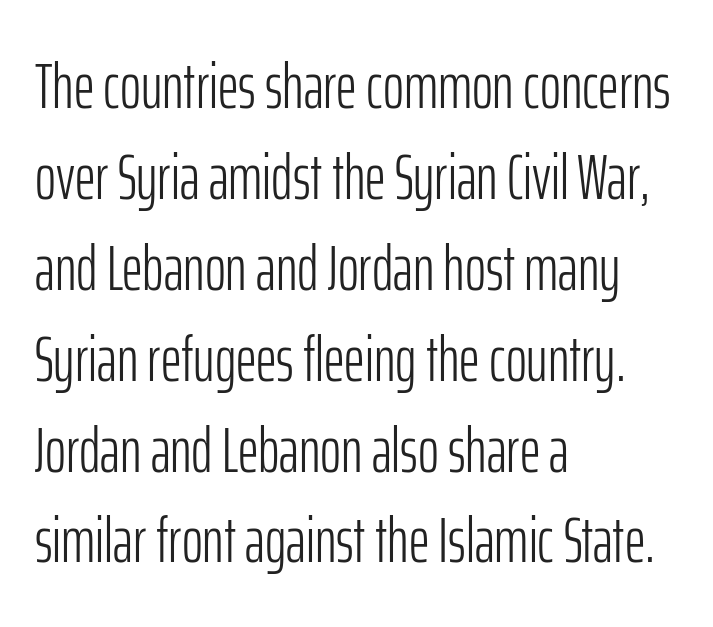
The image shows 64 px light, condensed sans-serif type, upright; set left-aligned, normal line spacing (1.42x), normal letter spacing, not underlined; low stroke contrast and a medium x-height.
